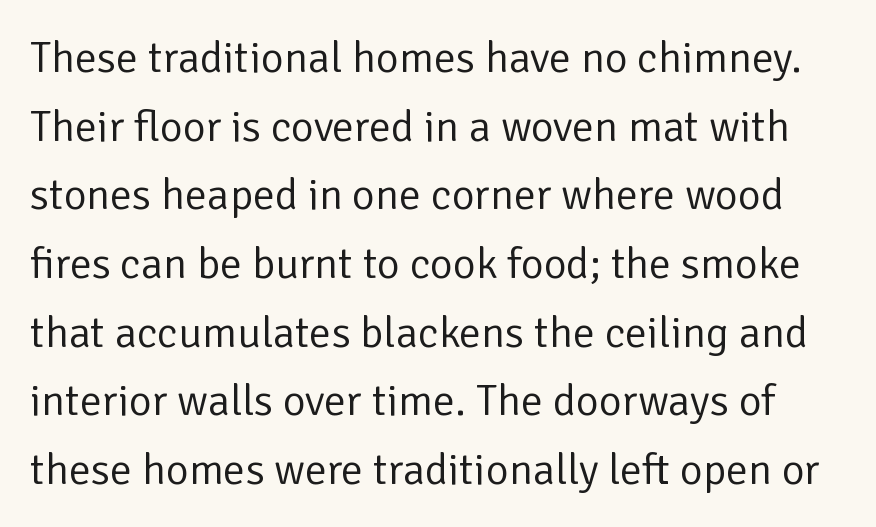
Is there much room between lines? A standard amount, neither cramped nor airy. No word sits above an underline. Spacing verdict: proportional, widths tailored to each character. This is the regular roman posture of the typeface. Letterform terminals end flat and unadorned throughout the passage.
